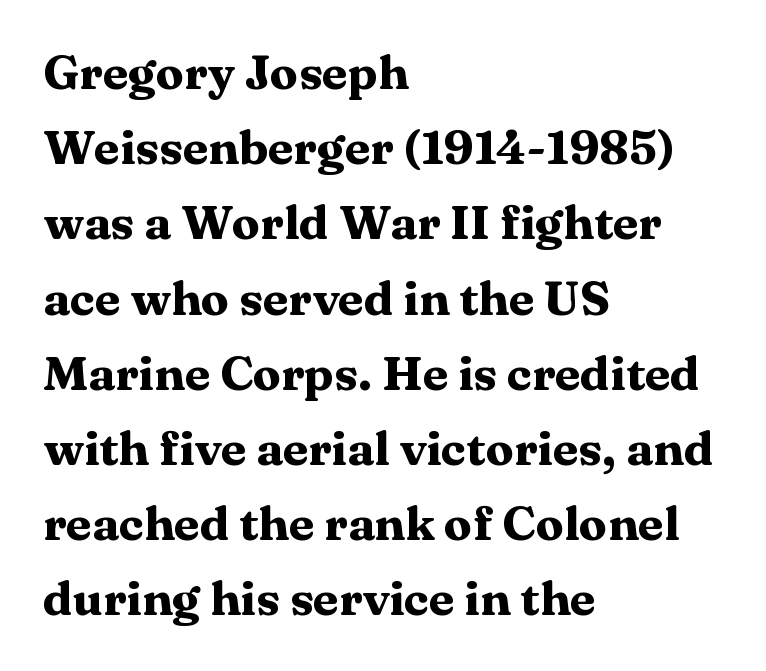
{"serif": "yes", "italic": "no", "bold": "yes", "weight": "heavy", "width": "wide", "stroke_contrast": "medium", "x_height": "medium", "monospaced": "no", "underline": "no", "align": "left", "line_spacing": "normal", "line_spacing_ratio": 1.6, "letter_spacing": "normal", "letter_spacing_em": 0.0, "glyph_px": 47}
